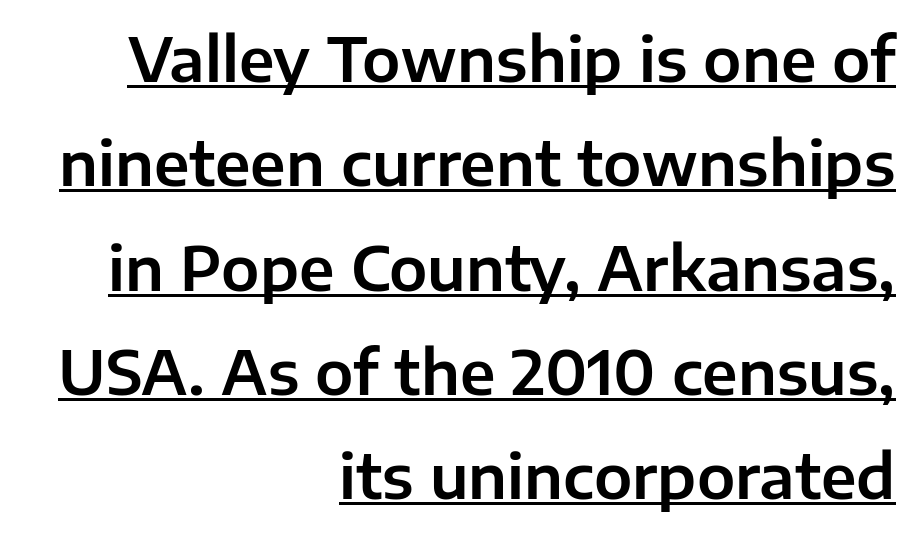
Descenders here cross a horizontal rule under the line. The characters display no serif detailing; their extremities are plain. Compared with a flush-left layout, this one pins lines to the opposite, right side. Honestly, the letter spacing is just normal — you wouldn't notice it. Proportional: the letters do not fall into vertical columns.
